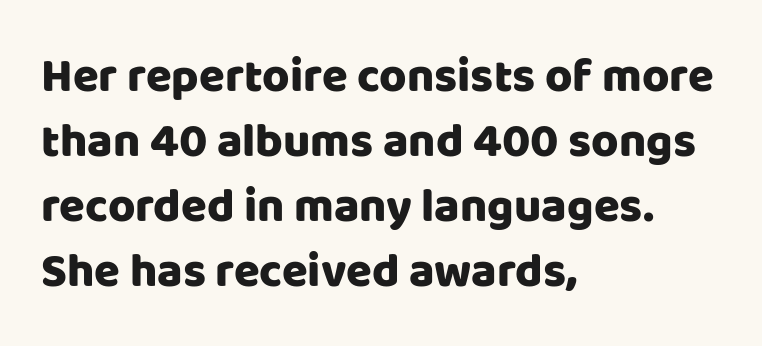
The image shows 47 px sans-serif type, upright; set left-aligned, normal line spacing (1.38x), normal letter spacing, not underlined; low stroke contrast and a large x-height.
